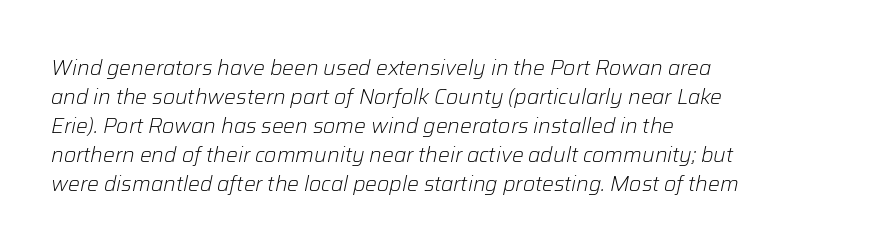
{"italic": "yes", "lean": "right", "slant_degrees": 12, "bold": "no", "underline": "no", "align": "left", "line_spacing": "normal", "line_spacing_ratio": 1.38, "letter_spacing": "normal", "letter_spacing_em": 0.0, "glyph_px": 21}
